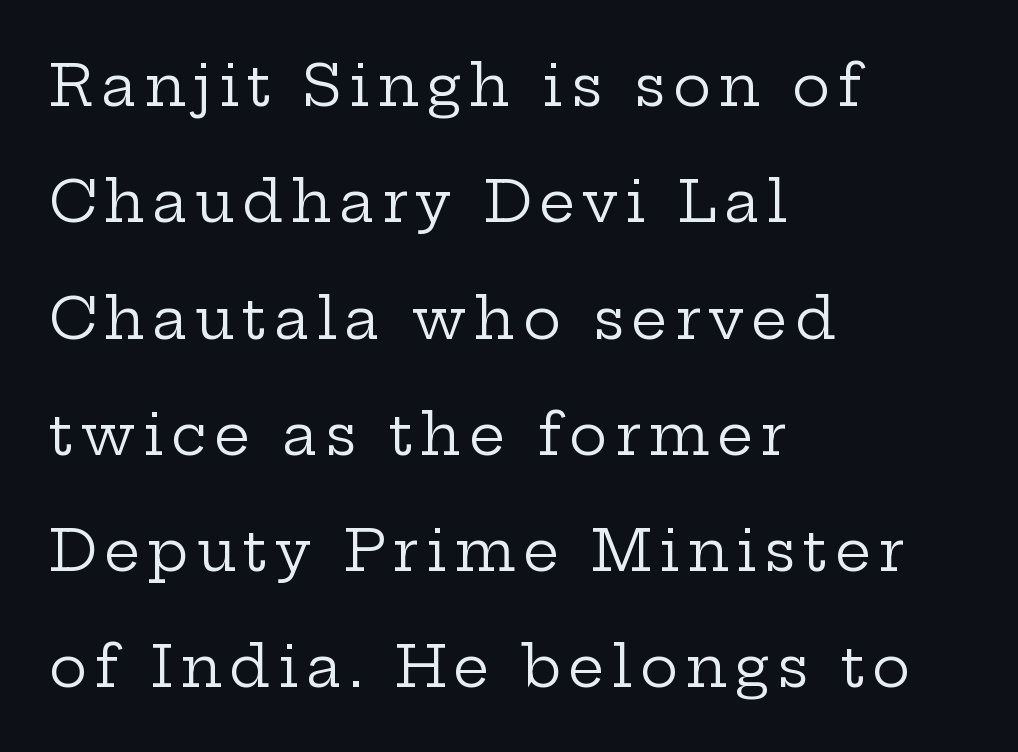
Q: Is the text bold? A: No.
Q: Is the text italic (slanted)? A: No, it is upright.
Q: Is the typeface a serif or a sans-serif typeface? A: Serif.
Q: Is the text underlined? A: No.
Q: How is the paragraph aligned? A: Left-aligned.
Q: Is the spacing between lines tight, normal or loose? A: Loose.
Q: Width (condensed, normal, or wide)? A: Wide.
Q: Stroke contrast? A: Low.
Q: x-height? A: Medium.
Q: Monospaced? A: No.
